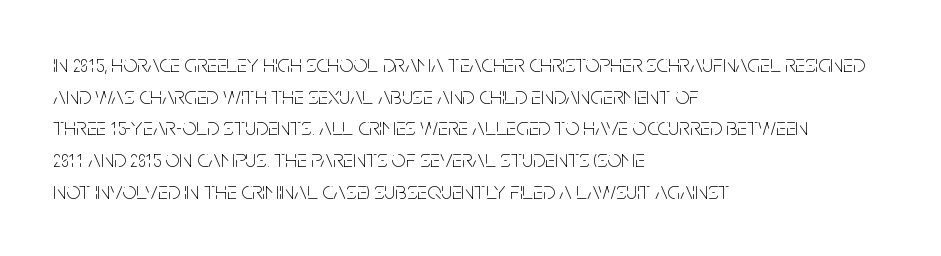
The characters are drawn with everyday or finer stroke widths. The string is rendered with underlining switched off. Leading matches the norm, producing a regular column. This sample uses plain, unmodified letter spacing.
